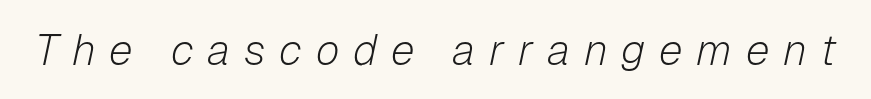
Quick note: italic. This rendering features lettering with no underline. The font is comparable to plain body text, perhaps lighter. A typesetter would call this heavily tracked-out type. Spacing verdict: proportional, widths tailored to each character.
